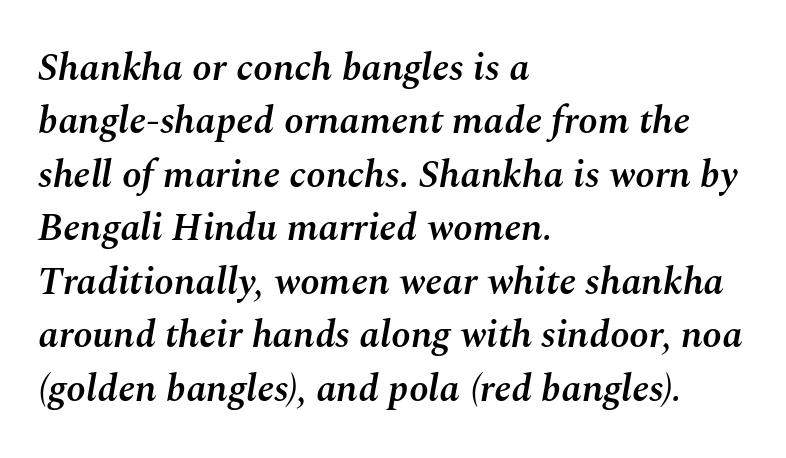
A semibold gives these letters moderate extra thickness, short of bold. This sample has the flowing, uneven cadence of proportional lettering. In CSS terms this would be text-align: left. The face used here is rendered with its standard letterfit. The passage shown stacks its lines at a standard gap.
